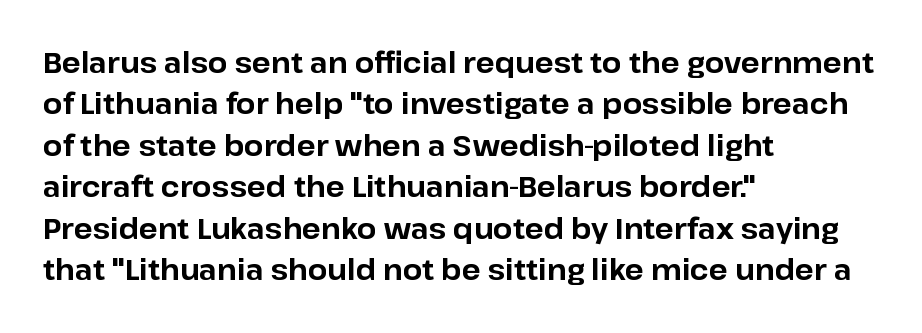
{"serif": "no", "italic": "no", "bold": "yes", "weight": "bold", "width": "normal", "stroke_contrast": "low", "x_height": "medium", "monospaced": "no", "underline": "no", "align": "left", "line_spacing": "normal", "line_spacing_ratio": 1.48, "letter_spacing": "normal", "letter_spacing_em": 0.0, "glyph_px": 28}
